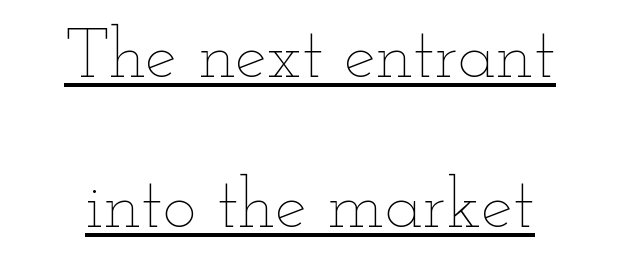
In terms of leading, this rendering errs on the spacious side. Rendered with straight, roman letterforms. The rendering uses the underline text-decoration. There is no visible air inserted between adjacent glyphs. Weight: not bold — regular or lighter. Is this a fixed-width face? No — the glyphs have proportional, varying widths.
